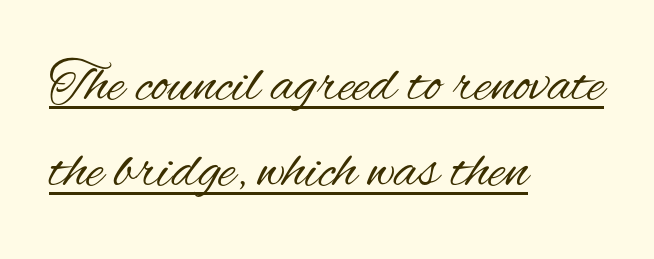
{"serif": "no", "bold": "no", "weight": "regular", "width": "condensed", "stroke_contrast": "medium", "x_height": "small", "monospaced": "no", "underline": "yes", "align": "left", "line_spacing": "normal", "line_spacing_ratio": 1.49, "letter_spacing": "normal", "letter_spacing_em": 0.0, "glyph_px": 58}
